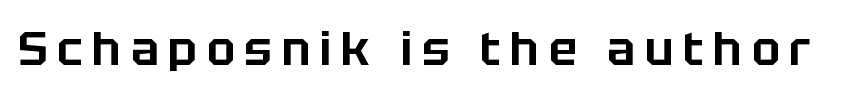
The face used here is proportionally spaced, like ordinary book or web type. Ordinary non-slanted type is in use. The space directly below the letters is spotless. The letters carry no serifs — their stems end cleanly without finishing strokes.
